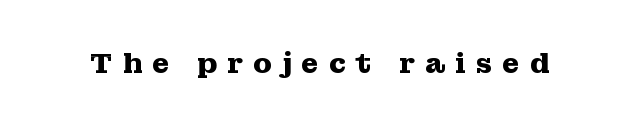
The image shows 28 px heavy, wide serif type, upright; set unusually wide letter spacing (+0.35 em), not underlined; medium stroke contrast and a medium x-height.
